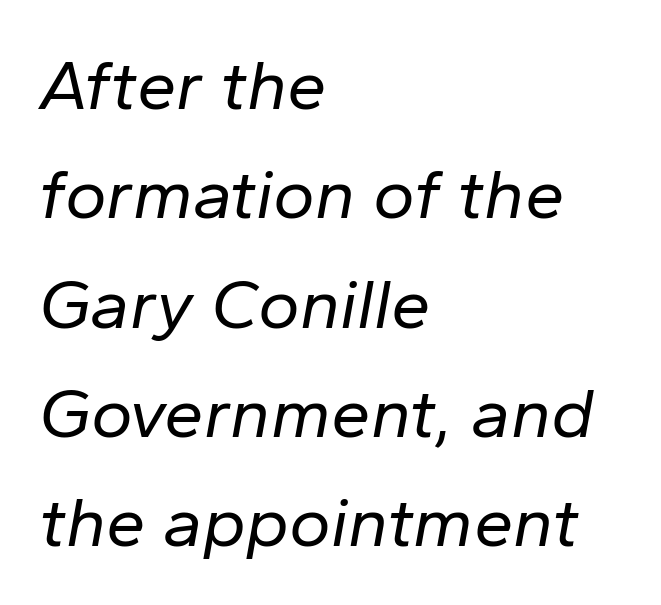
{"italic": "yes", "lean": "right", "slant_degrees": 10, "bold": "no", "weight": "regular", "width": "normal", "stroke_contrast": "low", "x_height": "medium", "monospaced": "no", "underline": "no", "align": "left", "line_spacing": "normal", "line_spacing_ratio": 1.54, "letter_spacing": "normal", "letter_spacing_em": 0.0, "glyph_px": 71}
